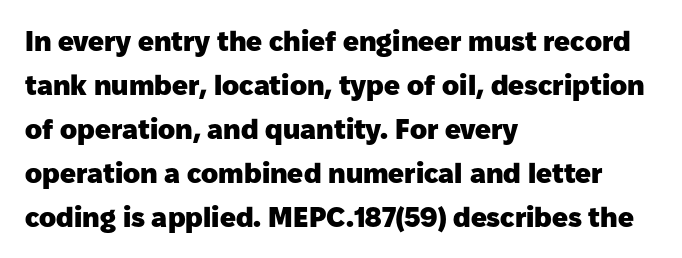
The image shows 28 px heavy sans-serif type, upright; set left-aligned, normal line spacing (1.57x), normal letter spacing, not underlined; low stroke contrast and a medium x-height.
